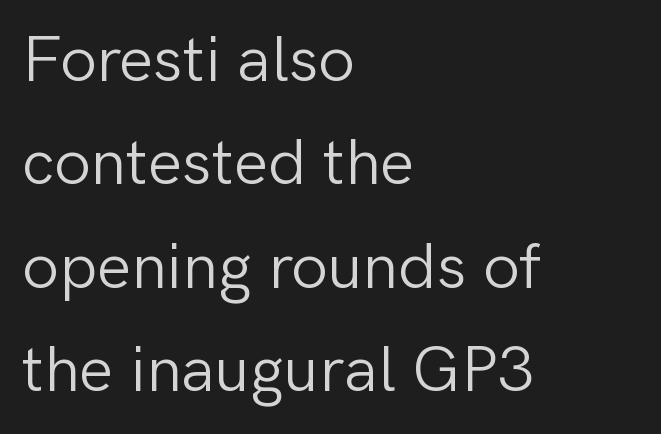
{"serif": "no", "italic": "no", "bold": "no", "weight": "light", "width": "normal", "stroke_contrast": "low", "x_height": "medium", "monospaced": "no", "underline": "no", "align": "left", "line_spacing": "normal", "line_spacing_ratio": 1.59, "letter_spacing": "normal", "letter_spacing_em": 0.0, "glyph_px": 65}
